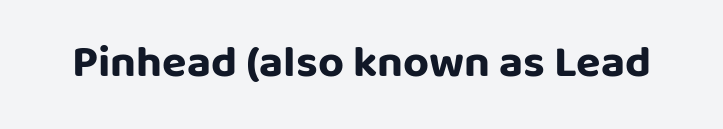
Q: Is the text bold? A: Yes.
Q: Is the text italic (slanted)? A: No, it is upright.
Q: Is the typeface a serif or a sans-serif typeface? A: Sans-serif.
Q: Is the text underlined? A: No.
Q: Is the spacing between letters normal or unusually wide? A: Normal.
Q: Width (condensed, normal, or wide)? A: Normal.
Q: Stroke contrast? A: Low.
Q: x-height? A: Large.
Q: Monospaced? A: No.
